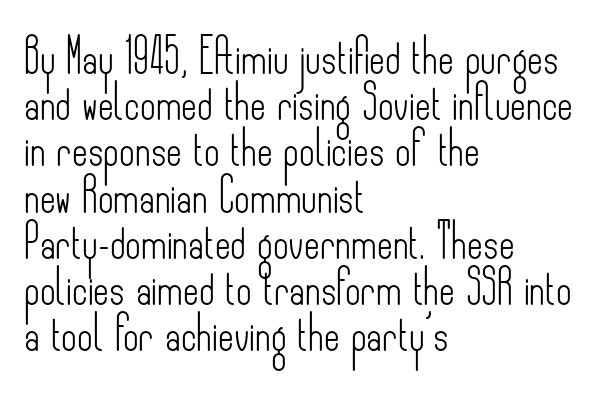
Q: Is the text bold? A: No.
Q: Is the text italic (slanted)? A: No, it is upright.
Q: Is the typeface a serif or a sans-serif typeface? A: Sans-serif.
Q: Is the text underlined? A: No.
Q: How is the paragraph aligned? A: Left-aligned.
Q: Is the spacing between letters normal or unusually wide? A: Normal.
Q: Is the spacing between lines tight, normal or loose? A: Normal.
Q: Width (condensed, normal, or wide)? A: Condensed.
Q: Stroke contrast? A: Low.
Q: x-height? A: Small.
Q: Monospaced? A: No.
